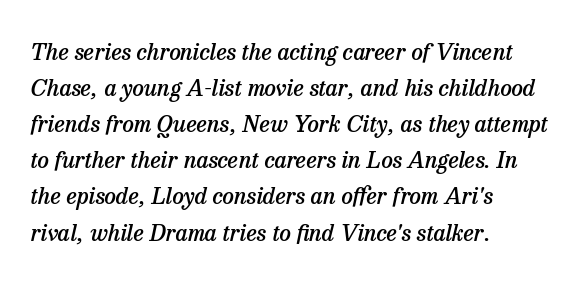
{"italic": "yes", "lean": "right", "slant_degrees": 13, "bold": "semi", "underline": "no", "align": "left", "line_spacing": "normal", "line_spacing_ratio": 1.57, "letter_spacing": "normal", "letter_spacing_em": 0.0, "glyph_px": 23}
